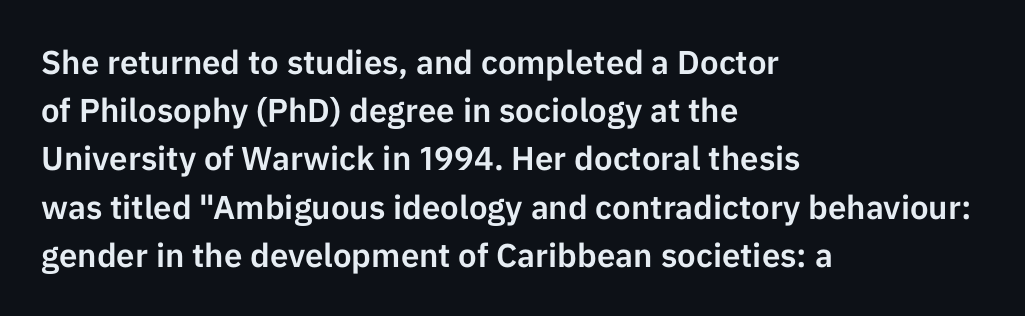
{"serif": "no", "italic": "no", "width": "normal", "stroke_contrast": "low", "x_height": "medium", "monospaced": "no", "underline": "no", "align": "left", "line_spacing": "normal", "line_spacing_ratio": 1.46, "letter_spacing": "normal", "letter_spacing_em": 0.0, "glyph_px": 33}
